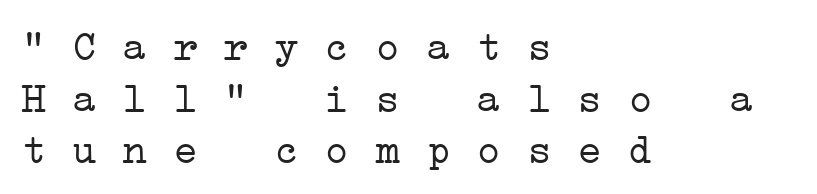
Q: Is the text bold? A: No.
Q: Is the typeface a serif or a sans-serif typeface? A: Serif.
Q: Is the text underlined? A: No.
Q: How is the paragraph aligned? A: Left-aligned.
Q: Is the spacing between letters normal or unusually wide? A: Normal.
Q: Width (condensed, normal, or wide)? A: Wide.
Q: Stroke contrast? A: Low.
Q: x-height? A: Medium.
Q: Monospaced? A: Yes.
